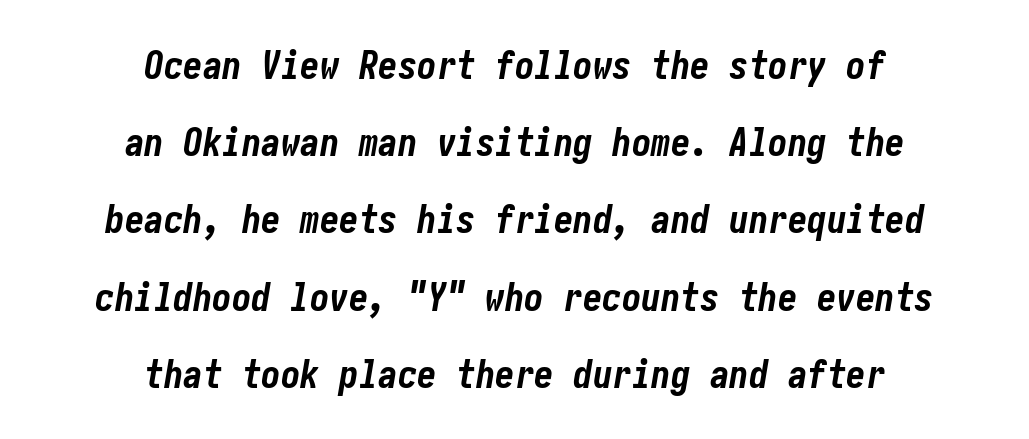
Is the letter spacing exaggerated? No — it looks like the ordinary default. Compared with typical paragraphs, the rows here are farther apart. Plain, unruled lines of type. Alignment: centered.
